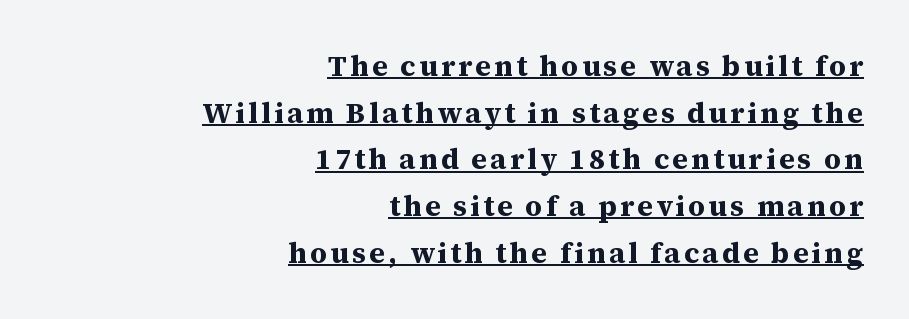
A typesetter would call this proportional, since set widths differ per character. Look at the bottom of the vertical strokes: they flare into serifs here. The sample's only ornament is a line tracing under the words. Reading down the column, the eye jumps a familiar distance to each next line. Layout note: lines flush right. Heavy, bold letterforms.
